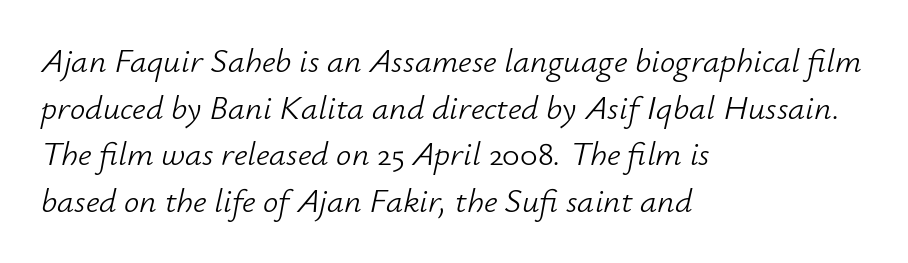
{"italic": "yes", "lean": "right", "slant_degrees": 12, "bold": "no", "weight": "light", "width": "normal", "stroke_contrast": "low", "x_height": "small", "monospaced": "no", "underline": "no", "align": "left", "line_spacing": "normal", "line_spacing_ratio": 1.37, "letter_spacing": "normal", "letter_spacing_em": 0.0, "glyph_px": 34}
